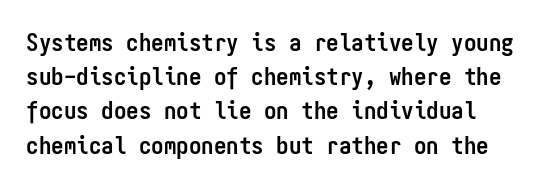
Q: Is the text bold? A: Yes.
Q: Is the text italic (slanted)? A: No, it is upright.
Q: Is the text underlined? A: No.
Q: Is the spacing between letters normal or unusually wide? A: Normal.
Q: Is the spacing between lines tight, normal or loose? A: Normal.
